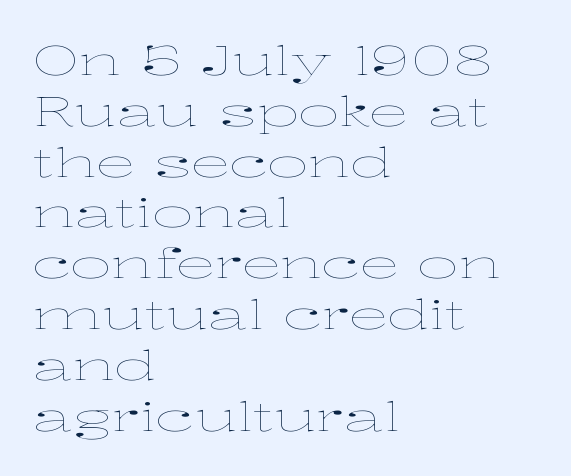
{"italic": "no", "bold": "no", "weight": "thin", "width": "wide", "stroke_contrast": "low", "x_height": "medium", "monospaced": "no", "underline": "no", "align": "left", "line_spacing": "normal", "line_spacing_ratio": 1.27, "letter_spacing": "normal", "letter_spacing_em": 0.0, "glyph_px": 40}
